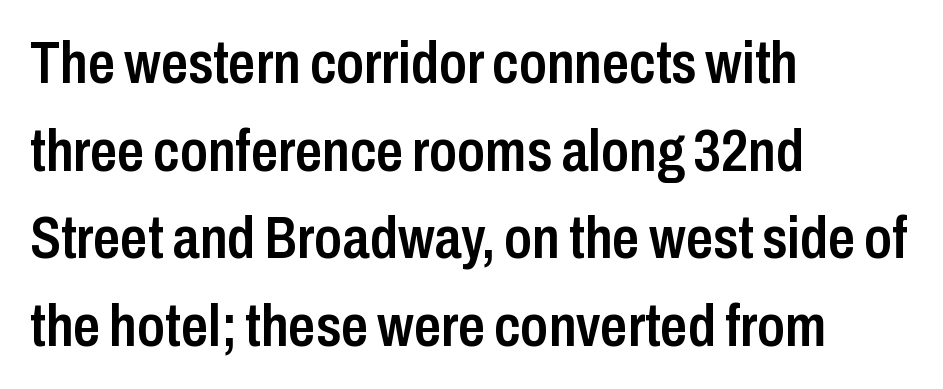
Q: Is the text bold? A: Semi-bold.
Q: Is the text italic (slanted)? A: No, it is upright.
Q: Is the typeface a serif or a sans-serif typeface? A: Sans-serif.
Q: Is the text underlined? A: No.
Q: How is the paragraph aligned? A: Left-aligned.
Q: Is the spacing between letters normal or unusually wide? A: Normal.
Q: Is the spacing between lines tight, normal or loose? A: Normal.
Q: Width (condensed, normal, or wide)? A: Condensed.
Q: Stroke contrast? A: Low.
Q: x-height? A: Medium.
Q: Monospaced? A: No.
